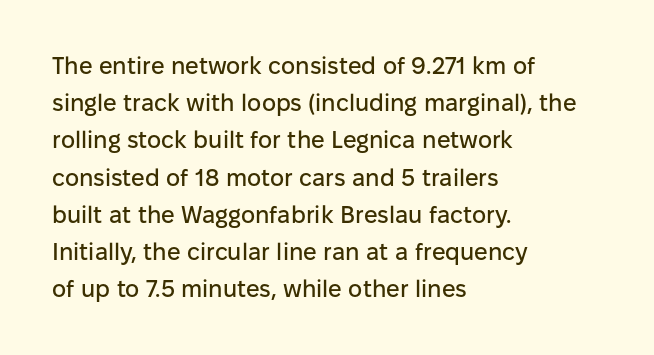
The image shows 24 px text type, upright; set left-aligned, normal line spacing (1.55x), normal letter spacing, not underlined.
